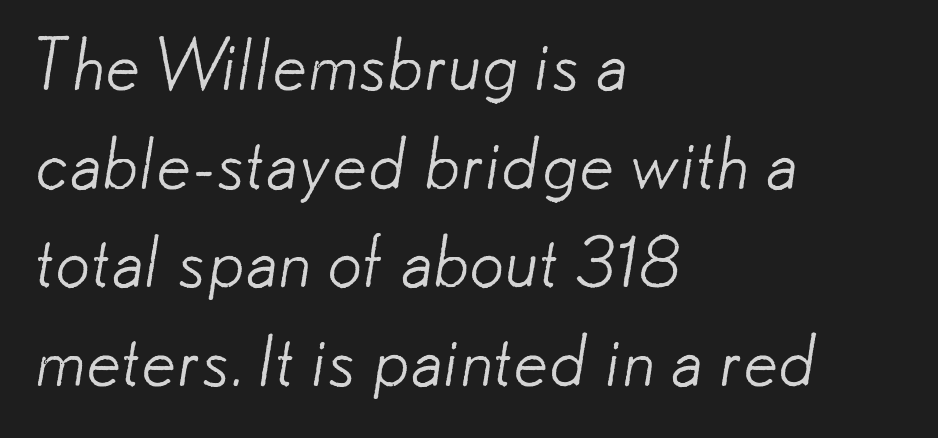
Q: Is the text bold? A: No.
Q: Is the typeface a serif or a sans-serif typeface? A: Sans-serif.
Q: Is the text underlined? A: No.
Q: How is the paragraph aligned? A: Left-aligned.
Q: Is the spacing between letters normal or unusually wide? A: Normal.
Q: Is the spacing between lines tight, normal or loose? A: Normal.
Q: Width (condensed, normal, or wide)? A: Normal.
Q: Stroke contrast? A: Low.
Q: x-height? A: Small.
Q: Monospaced? A: No.
